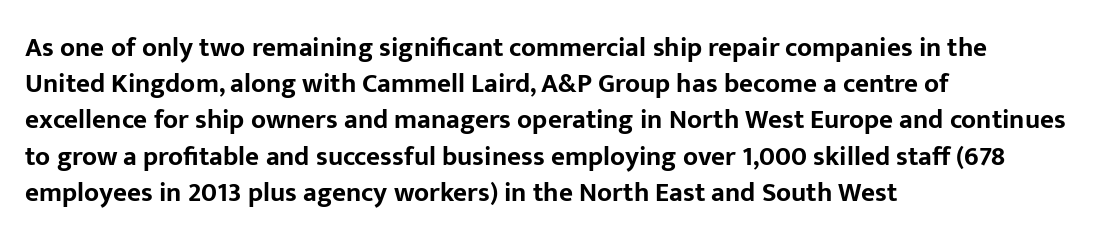
Q: Is the text bold? A: Yes.
Q: Is the text italic (slanted)? A: No, it is upright.
Q: Is the text underlined? A: No.
Q: How is the paragraph aligned? A: Left-aligned.
Q: Is the spacing between letters normal or unusually wide? A: Normal.
Q: Is the spacing between lines tight, normal or loose? A: Normal.
